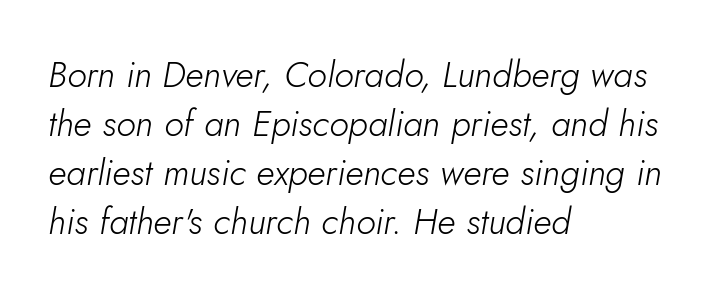
Q: Is the text bold? A: No.
Q: Is the text italic (slanted)? A: Yes, it leans right by about 5 degrees.
Q: Is the text underlined? A: No.
Q: How is the paragraph aligned? A: Left-aligned.
Q: Is the spacing between letters normal or unusually wide? A: Normal.
Q: Is the spacing between lines tight, normal or loose? A: Normal.
Q: Width (condensed, normal, or wide)? A: Normal.
Q: Stroke contrast? A: Low.
Q: x-height? A: Small.
Q: Monospaced? A: No.
